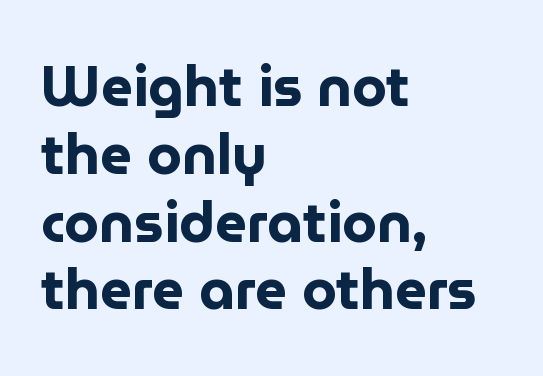
Q: Is the text bold? A: Yes.
Q: Is the text italic (slanted)? A: No, it is upright.
Q: Is the typeface a serif or a sans-serif typeface? A: Sans-serif.
Q: Is the text underlined? A: No.
Q: How is the paragraph aligned? A: Left-aligned.
Q: Is the spacing between letters normal or unusually wide? A: Normal.
Q: Width (condensed, normal, or wide)? A: Normal.
Q: Stroke contrast? A: Low.
Q: x-height? A: Medium.
Q: Monospaced? A: No.
